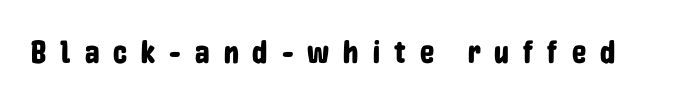
{"serif": "no", "italic": "no", "width": "condensed", "stroke_contrast": "low", "x_height": "medium", "monospaced": "no", "underline": "no", "letter_spacing": "wide", "letter_spacing_em": 0.44, "glyph_px": 32}
